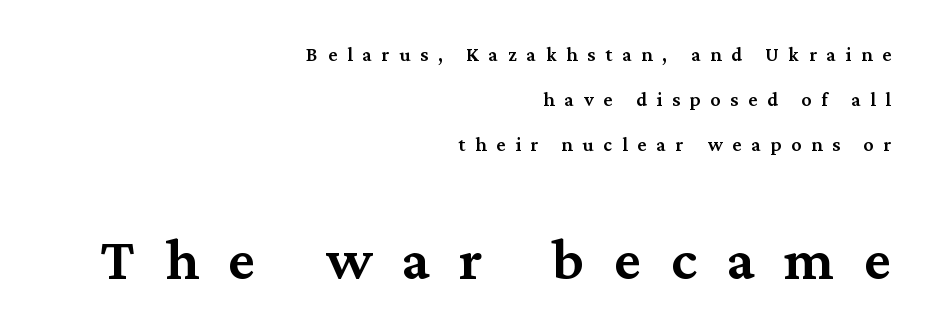
No word sits above an underline. Larger block? The one below; the one above is distinctly smaller. Tall strokes in this sample are plumb rather than angled. Baseline-to-baseline distance is far greater than the letter height. Are there feet on the stems? There are — it's a serif. The tracking jumps out immediately: characters are airy and widely separated.
